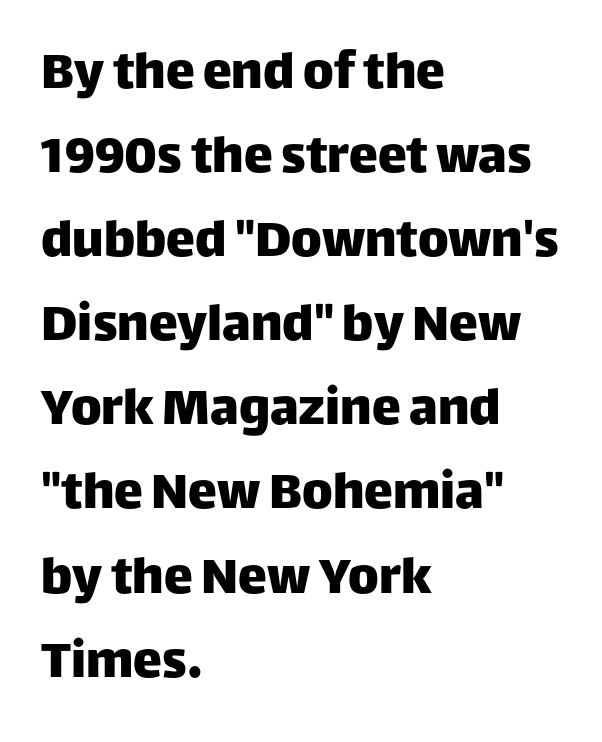
{"serif": "no", "italic": "no", "width": "normal", "stroke_contrast": "low", "x_height": "large", "monospaced": "no", "underline": "no", "align": "left", "line_spacing": "normal", "line_spacing_ratio": 1.45, "letter_spacing": "normal", "letter_spacing_em": 0.0, "glyph_px": 58}
